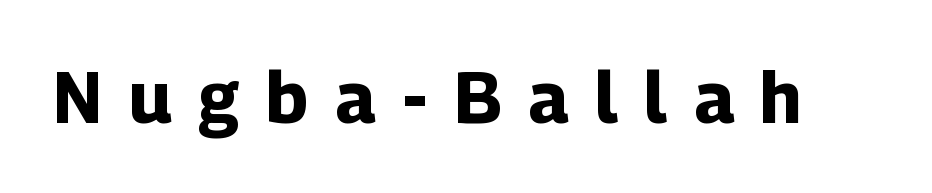
The image shows 72 px bold sans-serif type, upright; set unusually wide letter spacing (+0.37 em), not underlined; low stroke contrast and a medium x-height.
